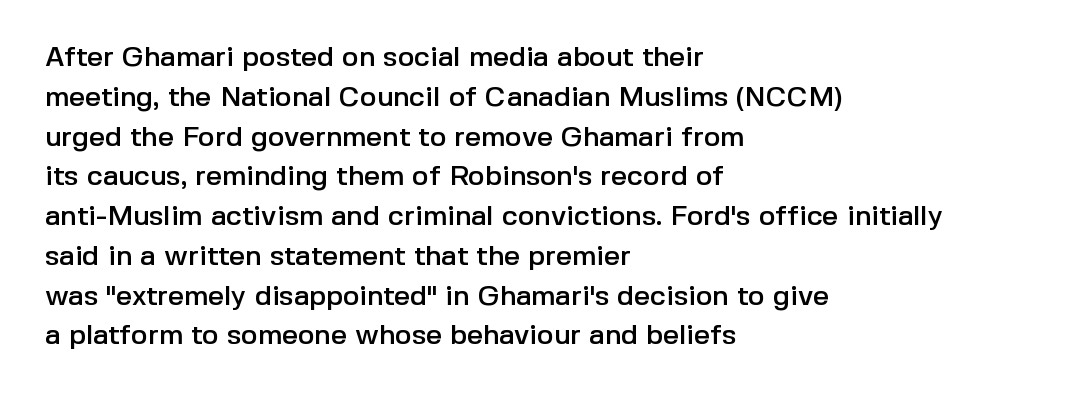
{"serif": "no", "italic": "no", "width": "normal", "x_height": "medium", "monospaced": "no", "underline": "no", "align": "left", "line_spacing": "normal", "line_spacing_ratio": 1.42, "letter_spacing": "normal", "letter_spacing_em": 0.0, "glyph_px": 28}
